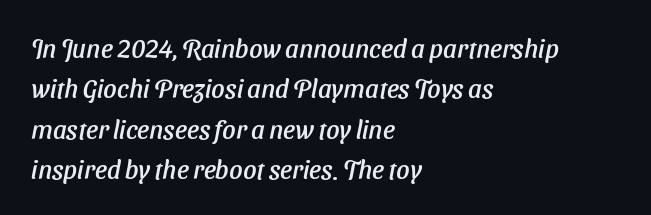
{"underline": "no", "align": "left", "line_spacing": "normal", "line_spacing_ratio": 1.55, "letter_spacing": "normal", "letter_spacing_em": 0.0, "glyph_px": 26}
